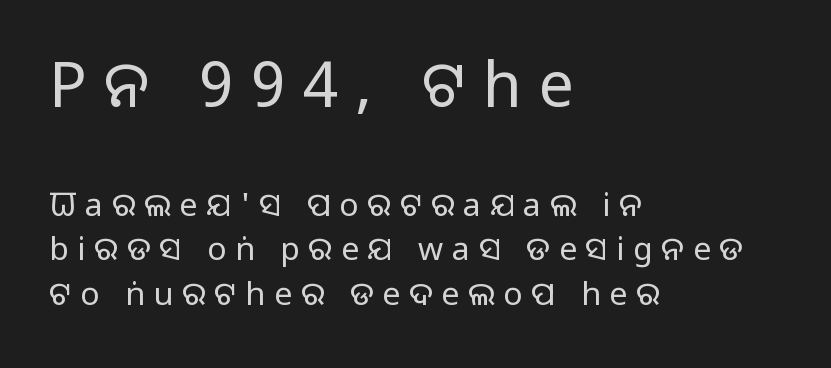
The image shows 63 px regular-weight sans-serif type, upright; set left-aligned, normal line spacing (1.38x), unusually wide letter spacing (+0.27 em), not underlined; the first (top) block is 1.97x larger; low stroke contrast and a large x-height.
